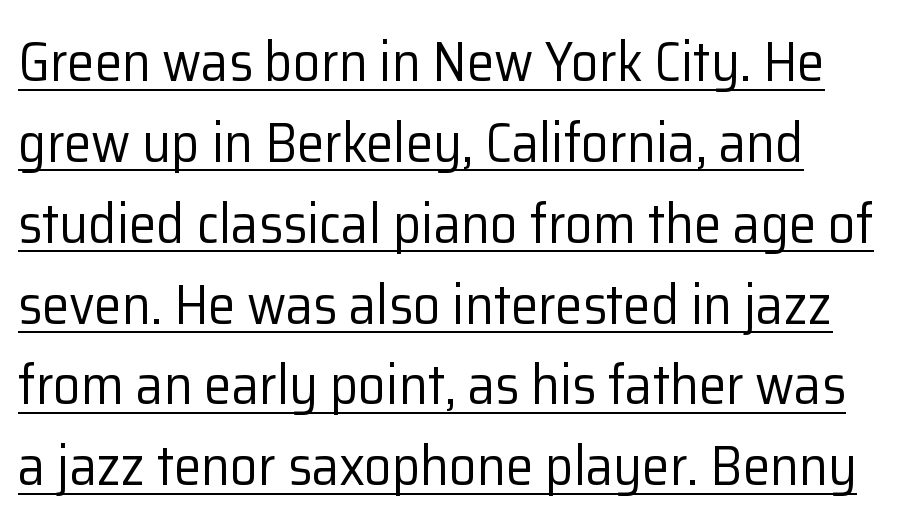
Q: Is the text bold? A: No.
Q: Is the text italic (slanted)? A: No, it is upright.
Q: Is the typeface a serif or a sans-serif typeface? A: Sans-serif.
Q: Is the text underlined? A: Yes.
Q: Is the spacing between letters normal or unusually wide? A: Normal.
Q: Is the spacing between lines tight, normal or loose? A: Normal.
Q: Width (condensed, normal, or wide)? A: Normal.
Q: Stroke contrast? A: Low.
Q: x-height? A: Medium.
Q: Monospaced? A: No.
